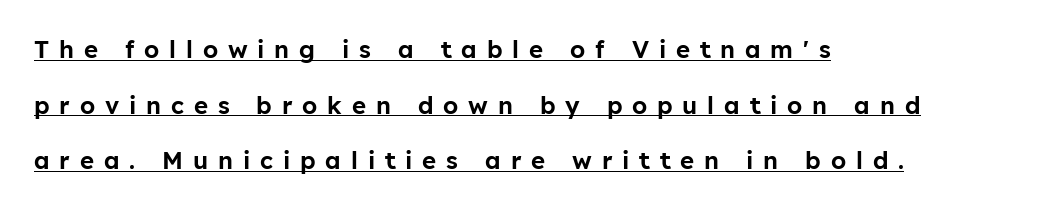
A baseline rule has been typeset under these characters. This is roman type, the default non-slanted kind. This sample is left-justified, so line endings fall wherever the words run out. Rows of type keep a wide berth in the vertical direction. The gaps between neighbouring characters are conspicuously large.
